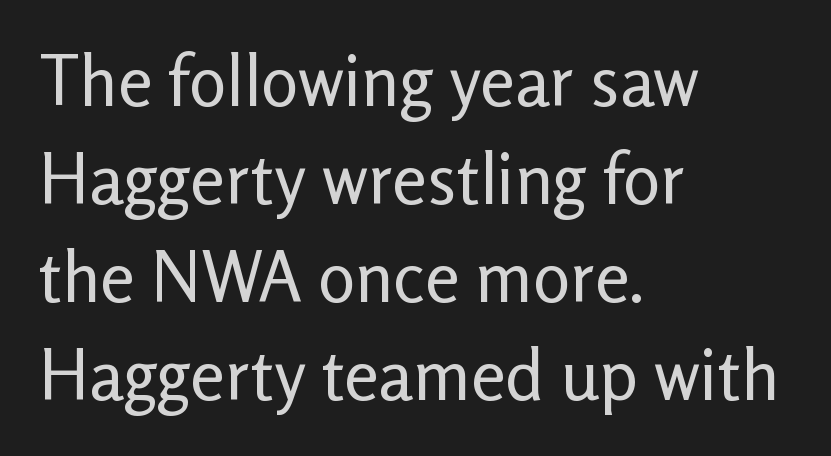
No italicization has been applied; the sample stays upright. The letters advance in unequal steps, a hallmark of proportional type. No chunkiness to these letters — they're not bold. The foot of each line stays bare and open. The gaps between neighbouring characters are ordinary and unremarkable.
